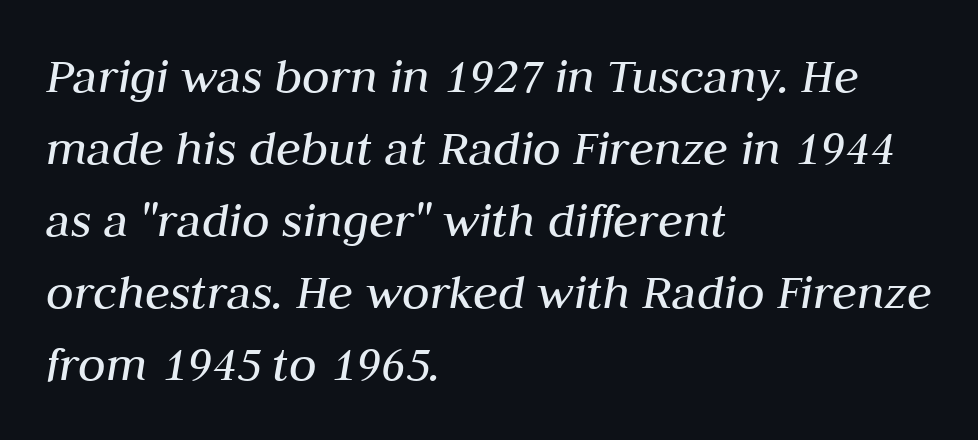
The image shows 51 px regular-weight type, italic (leaning right); set left-aligned, normal line spacing (1.41x), normal letter spacing, not underlined; medium stroke contrast and a medium x-height.
